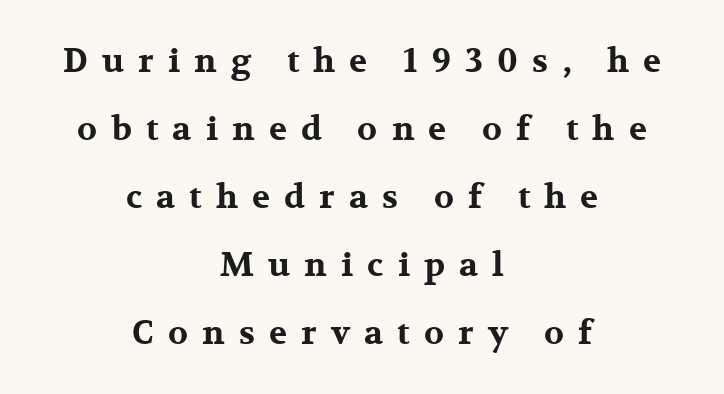
Spacing verdict: proportional, widths tailored to each character. Students, this is bold: see how much ink each stroke carries. Reading down the column, the eye jumps a long way to each next line. Posture: vertical. Letters rest on an invisible, unmarked baseline. In terms of letterform style, serifs are clearly present.
